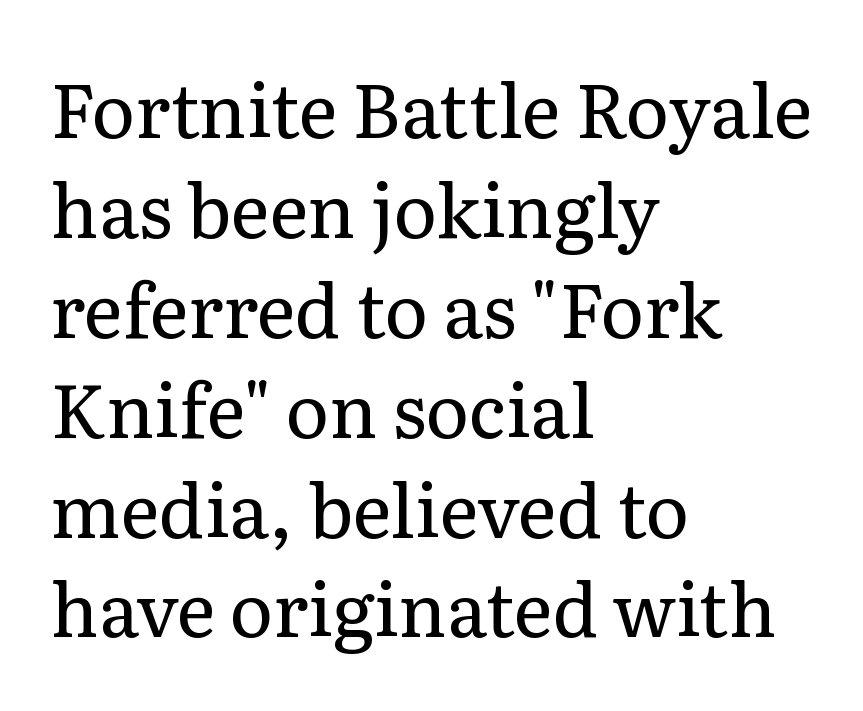
The lettering stays uniformly vertical, giving the passage a roman look. Letters have the restrained weight of plain body copy at most. In terms of leading, this rendering sits right in the middle. These lines are set flush left with a ragged right edge. You could call the tracking neutral — neither tight nor loose.
